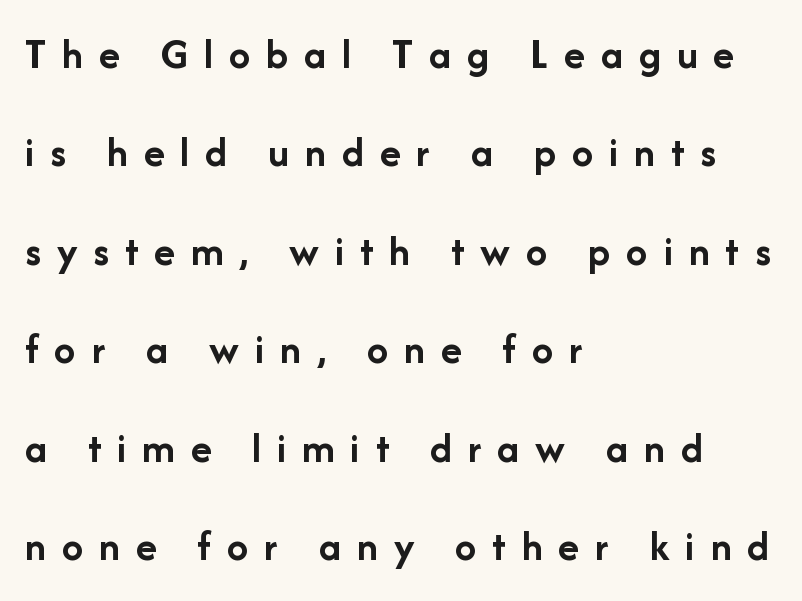
The image shows 43 px semibold sans-serif type, upright; set left-aligned, loose line spacing (2.29x), unusually wide letter spacing (+0.37 em), not underlined; low stroke contrast and a medium x-height.
